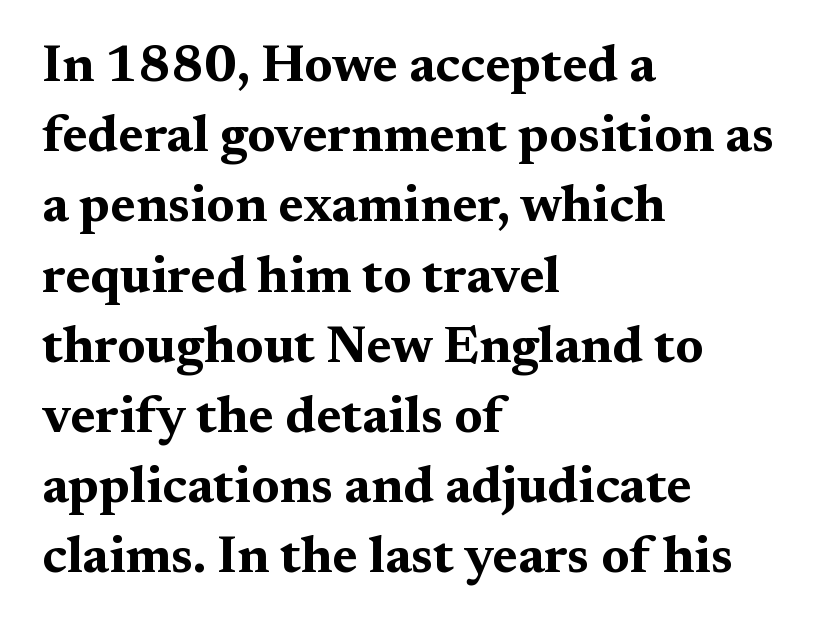
Characters remain perfectly vertical along every line. Its strokes are broad and dark, the hallmark of bold type. Words float on clear page, feet unadorned. Honestly, the row spacing looks completely unremarkable. The letters advance in unequal steps, a hallmark of proportional type. Visually the block forms a straight wall on the left and a jagged coastline on the right.
